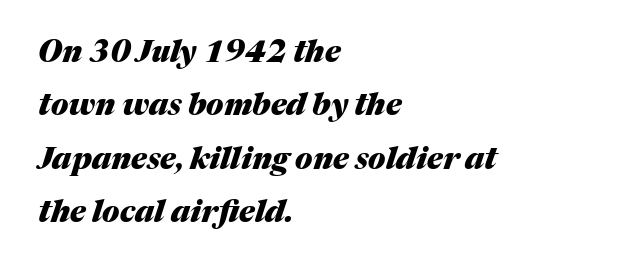
{"italic": "yes", "lean": "right", "slant_degrees": 17, "bold": "yes", "weight": "heavy", "width": "normal", "stroke_contrast": "medium", "x_height": "medium", "monospaced": "no", "underline": "no", "align": "left", "line_spacing_ratio": 1.78, "letter_spacing": "normal", "letter_spacing_em": 0.0, "glyph_px": 30}
